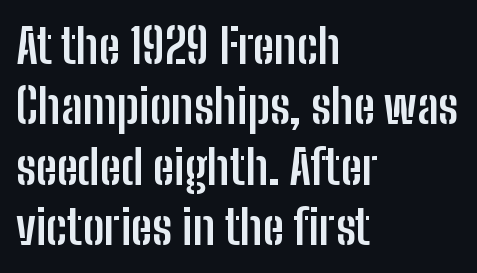
{"serif": "no", "italic": "no", "bold": "yes", "weight": "semibold", "width": "condensed", "stroke_contrast": "low", "x_height": "medium", "monospaced": "no", "underline": "no", "align": "left", "line_spacing": "normal", "line_spacing_ratio": 1.26, "letter_spacing": "normal", "letter_spacing_em": 0.0, "glyph_px": 48}
